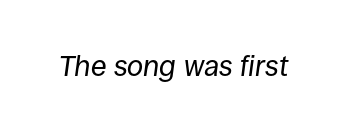
The image shows 29 px regular-weight type, italic (leaning right); set normal letter spacing, not underlined; low stroke contrast and a large x-height.
